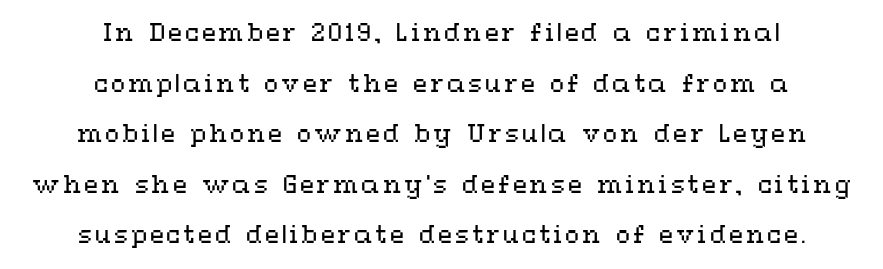
{"italic": "no", "bold": "no", "underline": "no", "align": "center", "line_spacing": "loose", "line_spacing_ratio": 2.2, "glyph_px": 23}
